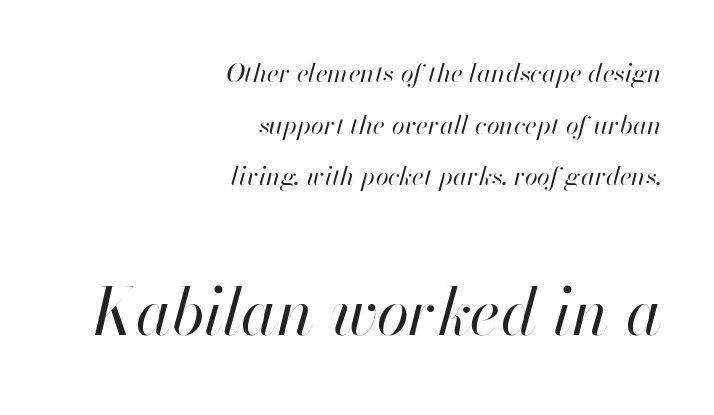
{"italic": "yes", "lean": "right", "slant_degrees": 13, "bold": "no", "weight": "regular", "width": "normal", "stroke_contrast": "high", "x_height": "small", "monospaced": "no", "underline": "no", "align": "right", "line_spacing": "loose", "line_spacing_ratio": 1.99, "letter_spacing": "normal", "letter_spacing_em": 0.0, "larger_block": "second", "size_ratio": 2.54, "glyph_px": 66}
